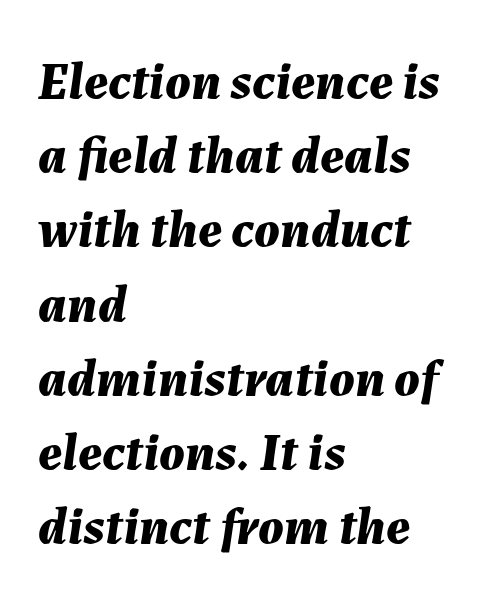
A typesetter would call this proportional, since set widths differ per character. If you measured baseline to baseline, you'd find a middling distance. The rendering anchors every line to the left-hand side. Quick note: italic.
